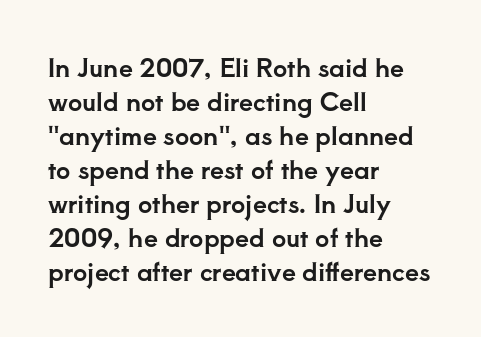
The image shows 25 px text type, upright; set left-aligned, normal line spacing (1.36x), normal letter spacing, not underlined.
